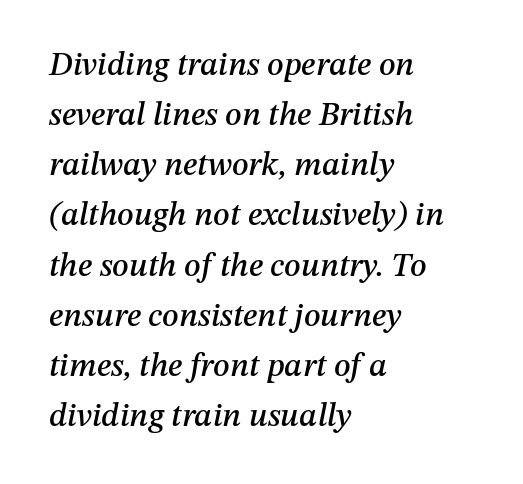
The image shows 33 px text type, italic (leaning right); set left-aligned, normal line spacing (1.52x), normal letter spacing, not underlined; medium stroke contrast and a medium x-height.
